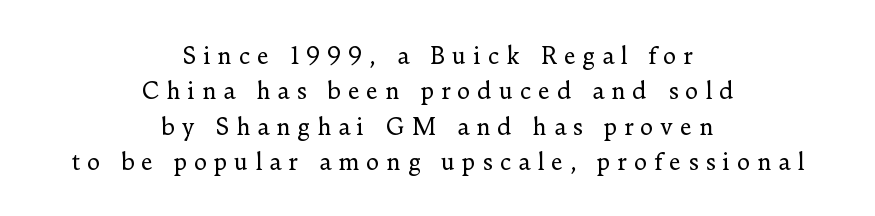
The image shows 23 px text type, upright; set centered, normal line spacing (1.54x), unusually wide letter spacing (+0.29 em), not underlined.
